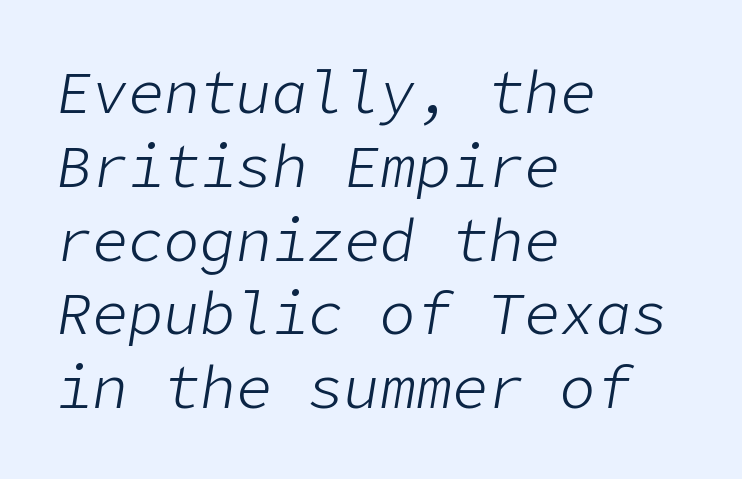
Stem width sits at or under what a default text font uses. Slant detected: the letters are inclined. These lines keep a tight, regular rhythm from letter to letter. Lines of text with bare space underneath. Typeset ragged right — the left edge is the straight one.
